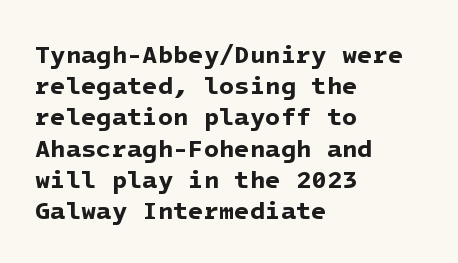
The image shows 25 px bold type; set left-aligned, normal line spacing (1.25x), normal letter spacing, not underlined.
